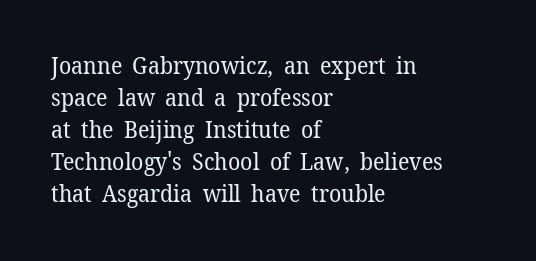
Caption: standard tracking, unaltered. Does the leading feel generous? No, just average. The lines are quadded left. Check the space under the baseline: it is left empty.
